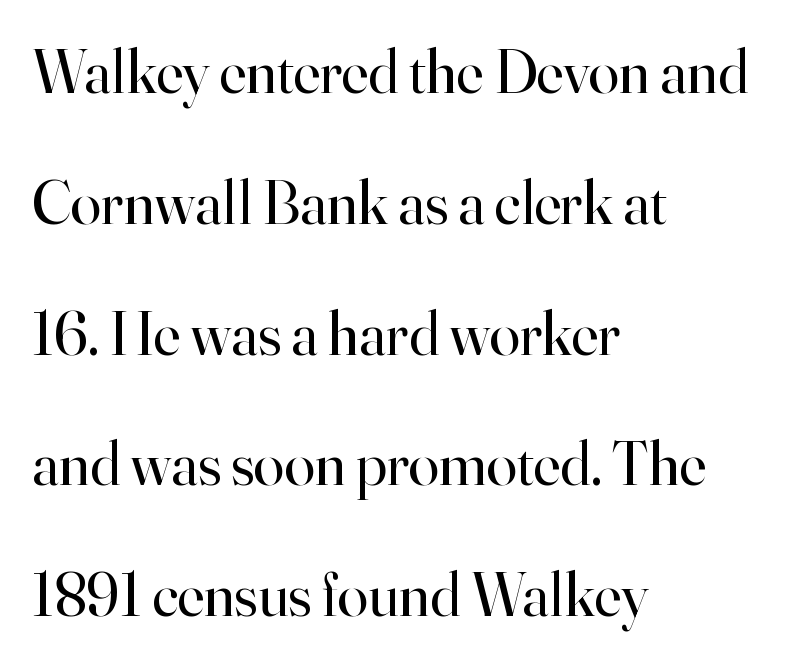
Q: Is the text bold? A: No.
Q: Is the text italic (slanted)? A: No, it is upright.
Q: Is the typeface a serif or a sans-serif typeface? A: Serif.
Q: Is the text underlined? A: No.
Q: How is the paragraph aligned? A: Left-aligned.
Q: Is the spacing between letters normal or unusually wide? A: Normal.
Q: Is the spacing between lines tight, normal or loose? A: Loose.
Q: Width (condensed, normal, or wide)? A: Normal.
Q: Stroke contrast? A: High.
Q: x-height? A: Small.
Q: Monospaced? A: No.
